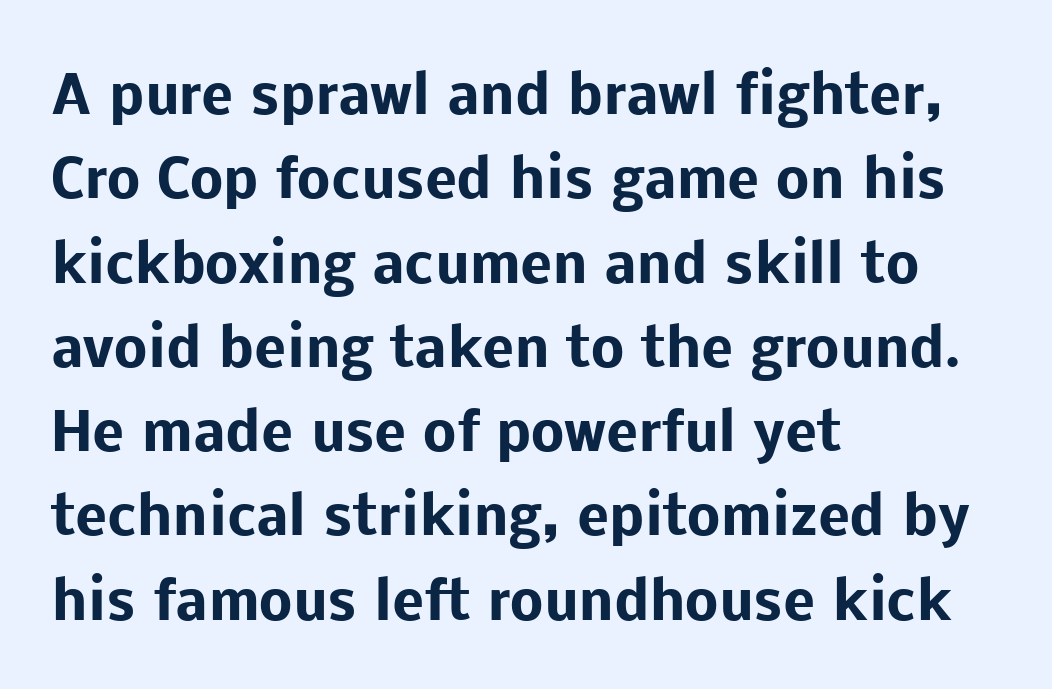
This rendering features lettering with no underline. When letters stand straight like this, we call the style roman or upright. The passage is arranged the way most books set body copy — flush left. Normally led — the rows are evenly, conventionally spaced. Tracking here is standard; glyphs follow each other at the usual distance.
